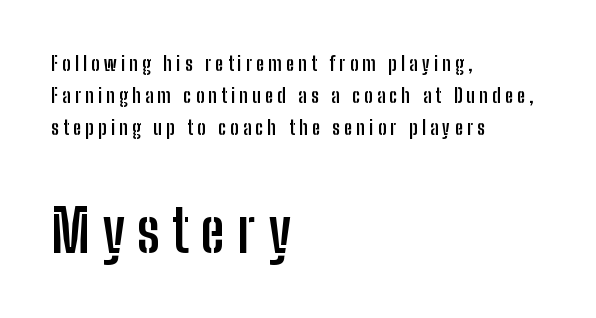
{"serif": "no", "italic": "no", "bold": "yes", "weight": "semibold", "width": "condensed", "stroke_contrast": "low", "x_height": "medium", "monospaced": "no", "underline": "no", "align": "left", "line_spacing": "normal", "line_spacing_ratio": 1.6, "letter_spacing": "wide", "letter_spacing_em": 0.21, "larger_block": "second", "size_ratio": 2.95, "glyph_px": 59}
